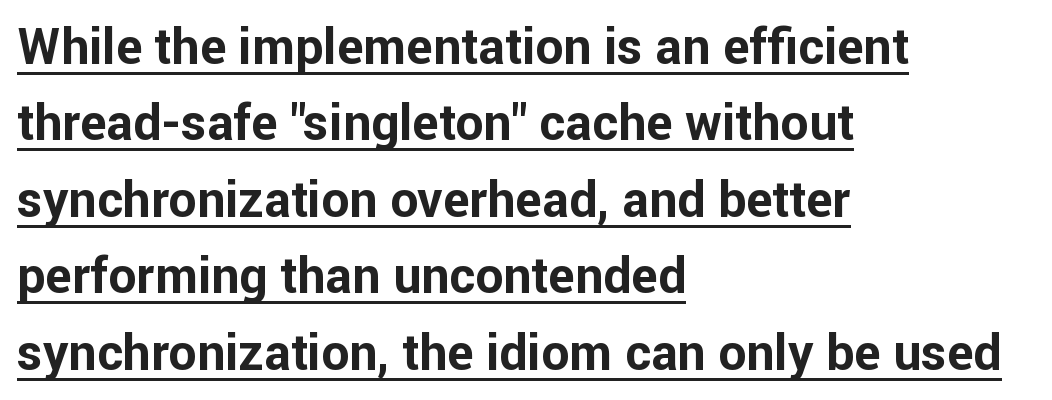
{"serif": "no", "italic": "no", "bold": "yes", "weight": "bold", "width": "normal", "stroke_contrast": "low", "x_height": "medium", "monospaced": "no", "underline": "yes", "align": "left", "line_spacing": "normal", "line_spacing_ratio": 1.53, "letter_spacing": "normal", "letter_spacing_em": 0.0, "glyph_px": 50}
